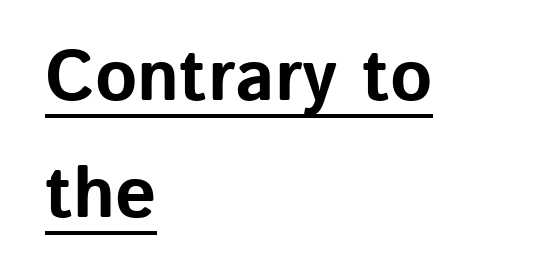
{"serif": "no", "italic": "no", "bold": "yes", "weight": "bold", "width": "normal", "stroke_contrast": "low", "x_height": "medium", "monospaced": "no", "underline": "yes", "align": "left", "line_spacing": "normal", "line_spacing_ratio": 1.62, "letter_spacing": "normal", "letter_spacing_em": 0.0, "glyph_px": 72}
